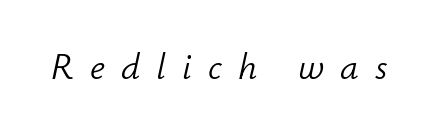
The type is letterspaced generously, with wide tracking. The font is comparable to plain body text, perhaps lighter. Emphasis-style slanted type is in use. Bare-footed words on every line.
